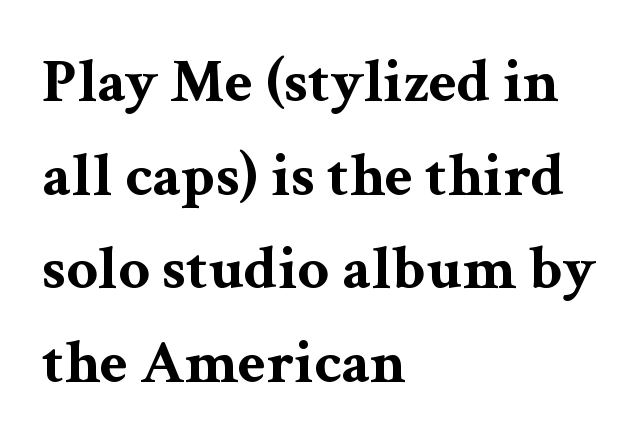
The rag falls on the right side of this text block. This is the regular roman posture of the typeface. The letters are bold, with thick, heavy strokes. This sample uses a serif face. Words float on clear page, feet unadorned. The rendering uses a moderate line-height, typical for paragraphs.
